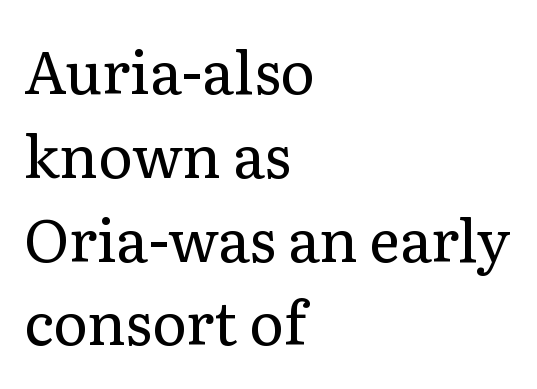
Nope, not italic — everything's standing straight. Caption: standard tracking, unaltered. Each letter's strokes conclude with small projecting serifs. One-word summary of the alignment: left. A clean baseline with only descenders dipping below it.
